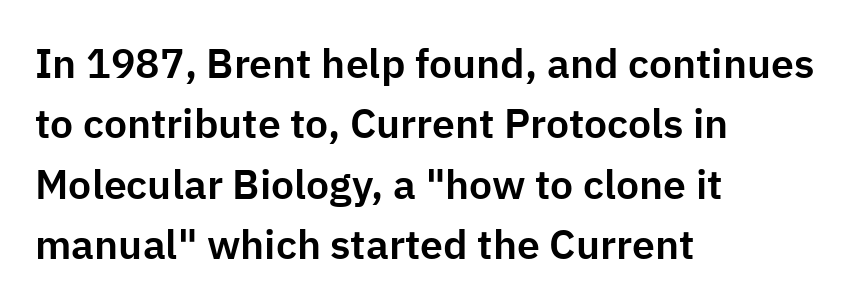
{"serif": "no", "italic": "no", "width": "normal", "stroke_contrast": "low", "x_height": "medium", "monospaced": "no", "underline": "no", "align": "left", "line_spacing": "normal", "line_spacing_ratio": 1.47, "letter_spacing": "normal", "letter_spacing_em": 0.0, "glyph_px": 41}
